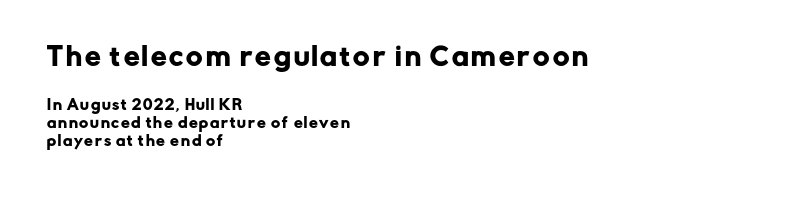
If you squint, the top block still reads clearly — it's the larger of the two. Does the leading feel generous? No, just average. Posture: vertical. Underlining? Definitely not there.
